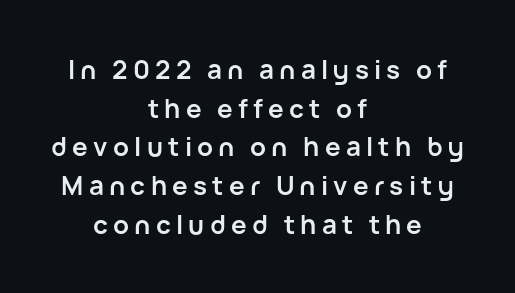
Q: Is the text bold? A: Yes.
Q: Is the text italic (slanted)? A: No, it is upright.
Q: Is the text underlined? A: No.
Q: How is the paragraph aligned? A: Centered.
Q: Is the spacing between letters normal or unusually wide? A: Unusually wide.
Q: Is the spacing between lines tight, normal or loose? A: Normal.
